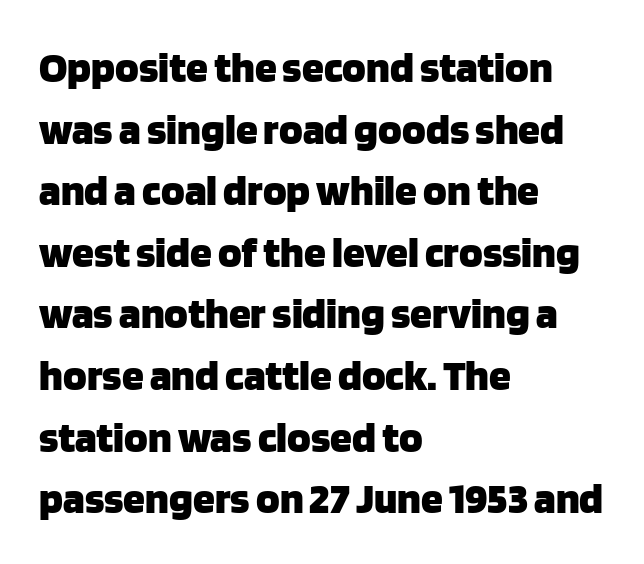
Q: Is the text bold? A: Yes.
Q: Is the text italic (slanted)? A: No, it is upright.
Q: Is the typeface a serif or a sans-serif typeface? A: Sans-serif.
Q: Is the text underlined? A: No.
Q: How is the paragraph aligned? A: Left-aligned.
Q: Is the spacing between letters normal or unusually wide? A: Normal.
Q: Is the spacing between lines tight, normal or loose? A: Normal.
Q: Width (condensed, normal, or wide)? A: Normal.
Q: Stroke contrast? A: Low.
Q: x-height? A: Large.
Q: Monospaced? A: No.
